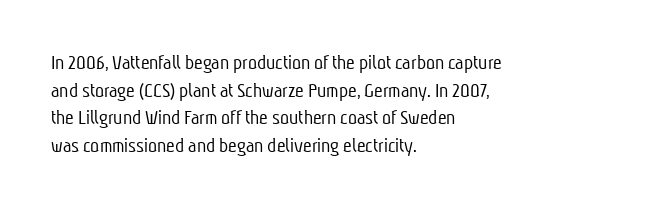
The image shows 21 px text type; set left-aligned, normal line spacing (1.31x), normal letter spacing, not underlined.
